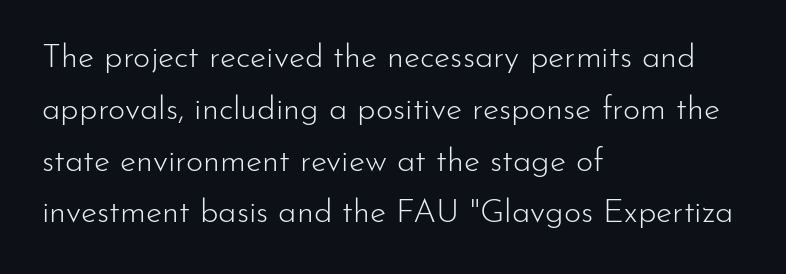
The image shows 33 px light sans-serif type, upright; set left-aligned, normal line spacing (1.57x), normal letter spacing, not underlined; low stroke contrast and a small x-height.
